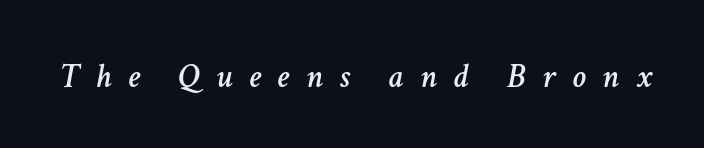
Q: Is the text italic (slanted)? A: Yes, it leans right by about 11 degrees.
Q: Is the text underlined? A: No.
Q: Is the spacing between letters normal or unusually wide? A: Unusually wide.
Q: Width (condensed, normal, or wide)? A: Normal.
Q: Stroke contrast? A: Low.
Q: x-height? A: Medium.
Q: Monospaced? A: No.
